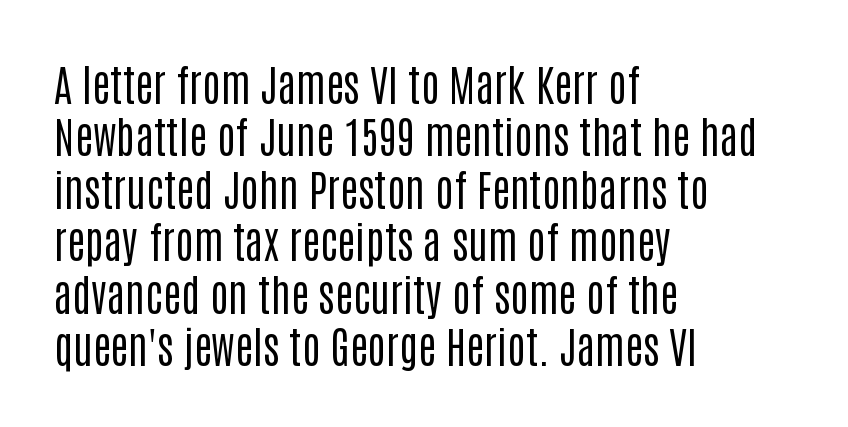
{"serif": "no", "italic": "no", "bold": "no", "weight": "regular", "width": "condensed", "stroke_contrast": "low", "x_height": "large", "monospaced": "no", "underline": "no", "align": "left", "line_spacing_ratio": 1.22, "letter_spacing": "normal", "letter_spacing_em": 0.0, "glyph_px": 43}
